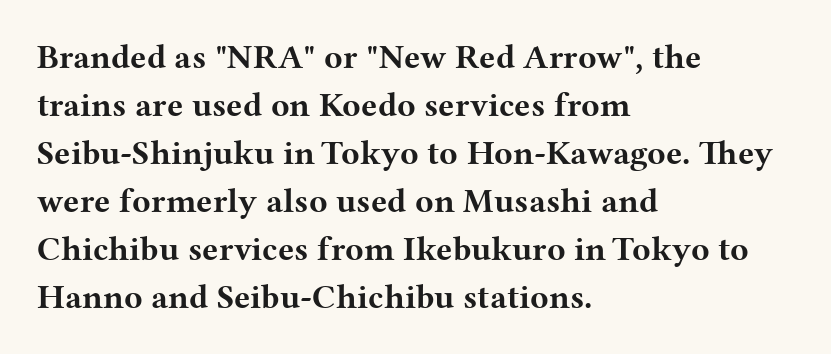
{"serif": "yes", "italic": "no", "bold": "yes", "weight": "bold", "width": "wide", "stroke_contrast": "medium", "x_height": "medium", "monospaced": "no", "underline": "no", "align": "left", "line_spacing": "normal", "line_spacing_ratio": 1.41, "letter_spacing": "normal", "letter_spacing_em": 0.0, "glyph_px": 34}
